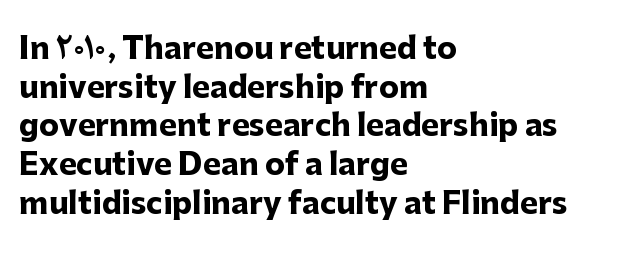
{"serif": "no", "italic": "no", "bold": "yes", "weight": "heavy", "width": "normal", "stroke_contrast": "low", "x_height": "medium", "monospaced": "no", "underline": "no", "align": "left", "line_spacing": "normal", "line_spacing_ratio": 1.29, "letter_spacing": "normal", "letter_spacing_em": 0.0, "glyph_px": 30}
